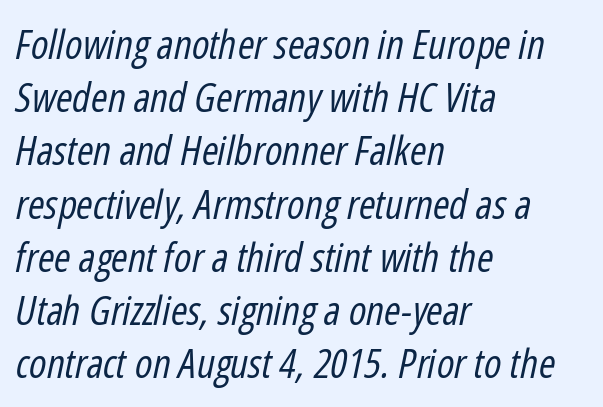
Compared with typical paragraphs, the rows here are spaced about the same. All the whitespace from short lines collects on the right. A typesetter would call this proportional, since set widths differ per character. A bare baseline throughout the passage. A typesetter would mark this as italic. Does extra space separate the letters? No, they use regular spacing.
